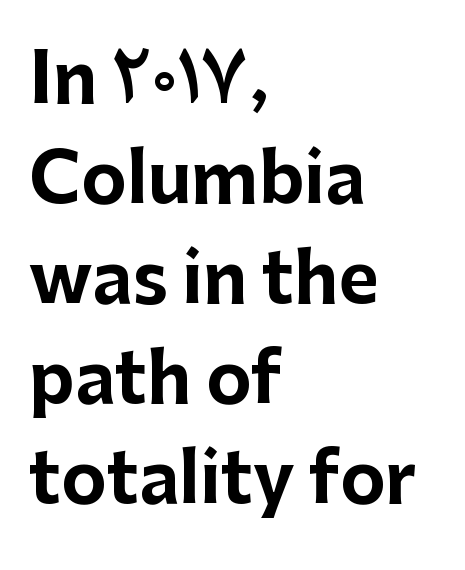
Q: Is the text bold? A: Yes.
Q: Is the text italic (slanted)? A: No, it is upright.
Q: Is the typeface a serif or a sans-serif typeface? A: Sans-serif.
Q: Is the text underlined? A: No.
Q: How is the paragraph aligned? A: Left-aligned.
Q: Is the spacing between letters normal or unusually wide? A: Normal.
Q: Is the spacing between lines tight, normal or loose? A: Normal.
Q: Width (condensed, normal, or wide)? A: Normal.
Q: Stroke contrast? A: Low.
Q: x-height? A: Medium.
Q: Monospaced? A: No.
